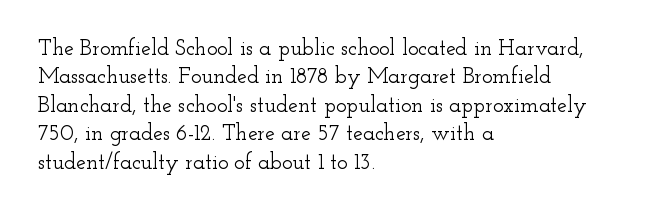
{"italic": "no", "underline": "no", "align": "left", "line_spacing": "normal", "line_spacing_ratio": 1.29, "letter_spacing": "normal", "letter_spacing_em": 0.0, "glyph_px": 22}
